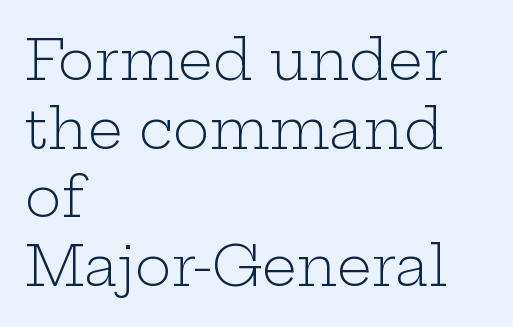
{"serif": "yes", "italic": "no", "bold": "no", "weight": "light", "width": "wide", "stroke_contrast": "low", "x_height": "medium", "monospaced": "no", "underline": "no", "align": "left", "line_spacing": "normal", "line_spacing_ratio": 1.25, "letter_spacing": "normal", "letter_spacing_em": 0.0, "glyph_px": 55}
